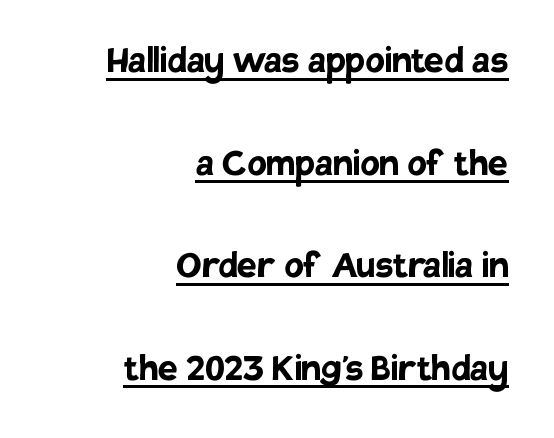
Q: Is the text bold? A: Yes.
Q: Is the text italic (slanted)? A: No, it is upright.
Q: Is the typeface a serif or a sans-serif typeface? A: Sans-serif.
Q: Is the text underlined? A: Yes.
Q: How is the paragraph aligned? A: Right-aligned.
Q: Is the spacing between letters normal or unusually wide? A: Normal.
Q: Is the spacing between lines tight, normal or loose? A: Loose.
Q: Width (condensed, normal, or wide)? A: Normal.
Q: Stroke contrast? A: Low.
Q: x-height? A: Large.
Q: Monospaced? A: No.
